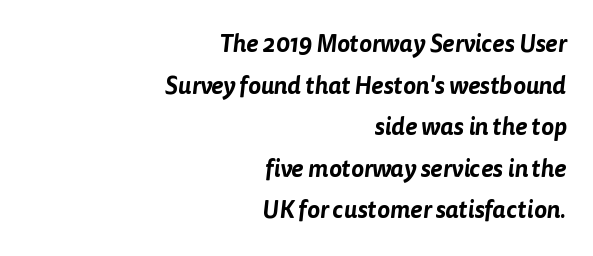
{"underline": "no", "align": "right", "line_spacing_ratio": 1.73, "letter_spacing": "normal", "letter_spacing_em": 0.0, "glyph_px": 24}
